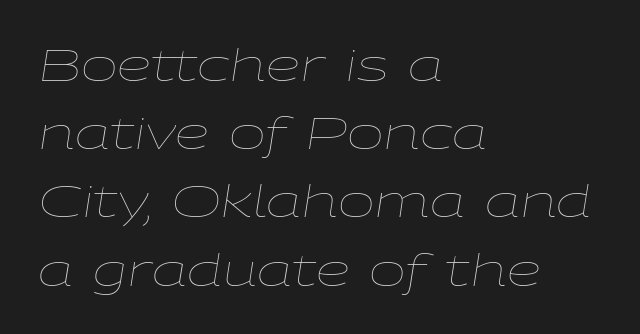
Q: Is the text bold? A: No.
Q: Is the text italic (slanted)? A: Yes, it leans right by about 9 degrees.
Q: Is the text underlined? A: No.
Q: How is the paragraph aligned? A: Left-aligned.
Q: Is the spacing between letters normal or unusually wide? A: Normal.
Q: Is the spacing between lines tight, normal or loose? A: Normal.
Q: Width (condensed, normal, or wide)? A: Wide.
Q: Stroke contrast? A: Low.
Q: x-height? A: Medium.
Q: Monospaced? A: No.
